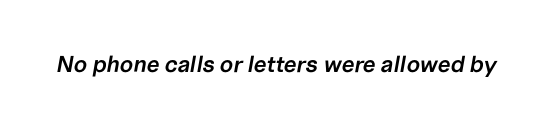
The image shows 23 px text type, italic (leaning right); set normal letter spacing, not underlined.
